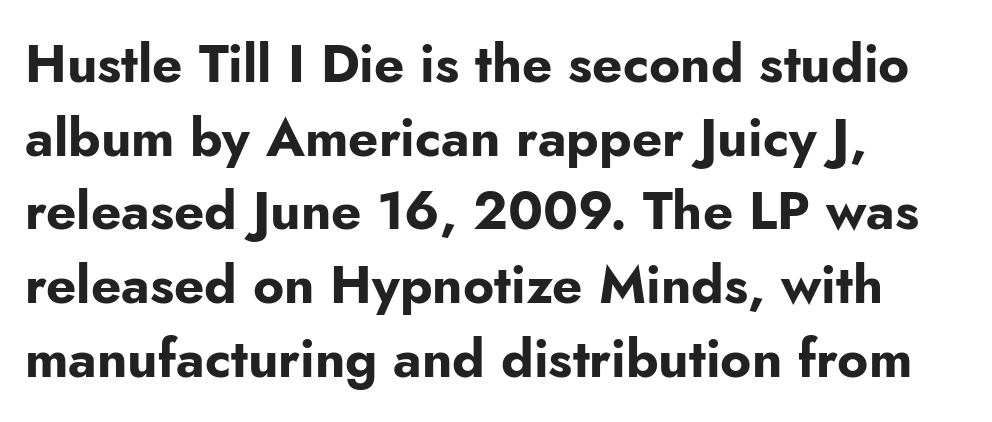
The image shows 53 px bold sans-serif type, upright; set left-aligned, normal line spacing (1.39x), normal letter spacing, not underlined; low stroke contrast and a small x-height.
